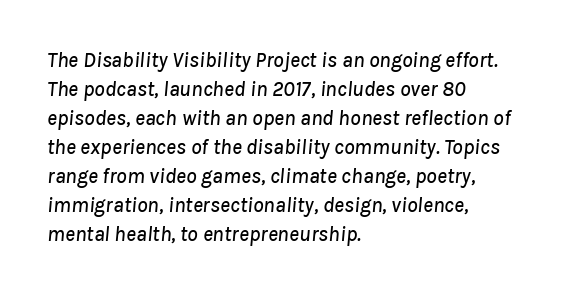
Q: Is the text italic (slanted)? A: Yes, it leans right by about 8 degrees.
Q: Is the text underlined? A: No.
Q: How is the paragraph aligned? A: Left-aligned.
Q: Is the spacing between letters normal or unusually wide? A: Normal.
Q: Is the spacing between lines tight, normal or loose? A: Normal.
